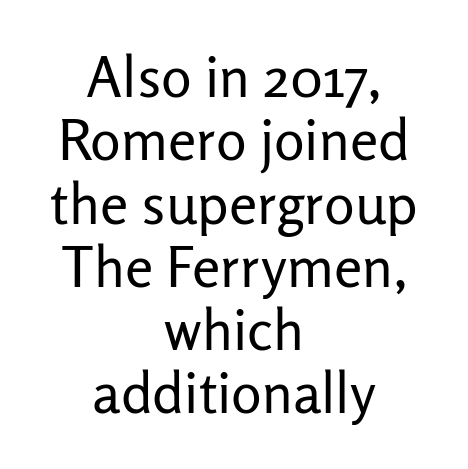
{"serif": "no", "italic": "no", "bold": "no", "weight": "regular", "width": "normal", "stroke_contrast": "low", "x_height": "medium", "monospaced": "no", "underline": "no", "align": "center", "line_spacing": "tight", "line_spacing_ratio": 1.11, "letter_spacing": "normal", "letter_spacing_em": 0.0, "glyph_px": 57}
